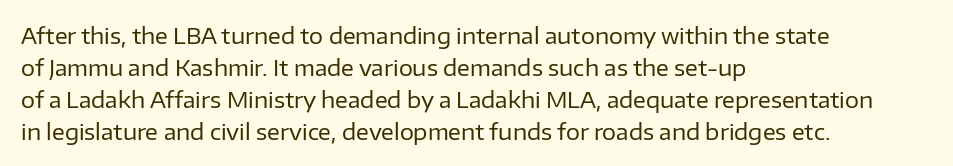
The image shows 22 px text type, upright; set left-aligned, normal line spacing (1.45x), normal letter spacing, not underlined.
